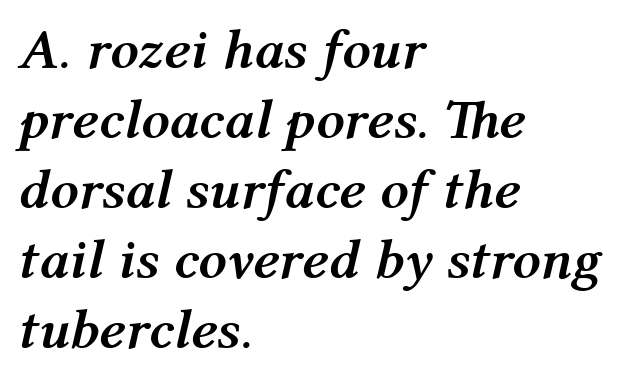
The image shows 56 px semibold type, italic (leaning right); set left-aligned, normal line spacing (1.25x), normal letter spacing, not underlined; medium stroke contrast and a medium x-height.
